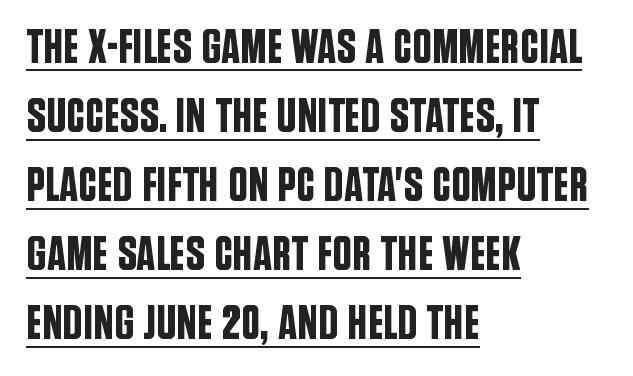
The image shows 48 px condensed sans-serif type, upright; set left-aligned, normal line spacing (1.44x), normal letter spacing, underlined; low stroke contrast and a large x-height.
